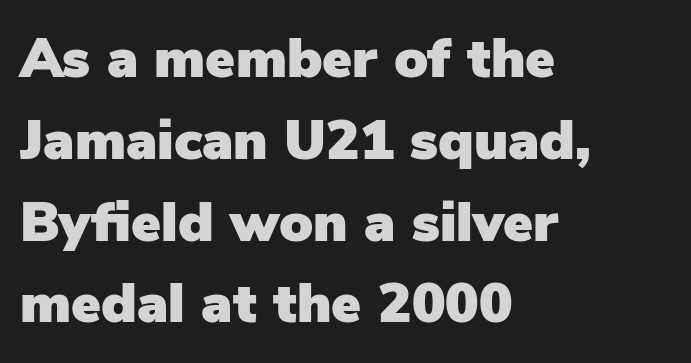
{"serif": "no", "italic": "no", "width": "normal", "stroke_contrast": "low", "x_height": "medium", "monospaced": "no", "underline": "no", "align": "left", "line_spacing": "normal", "line_spacing_ratio": 1.46, "letter_spacing": "normal", "letter_spacing_em": 0.0, "glyph_px": 56}
